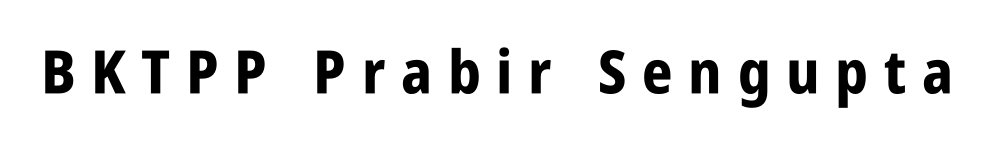
{"serif": "no", "italic": "no", "bold": "yes", "weight": "bold", "width": "condensed", "stroke_contrast": "low", "x_height": "large", "monospaced": "no", "underline": "no", "letter_spacing": "wide", "letter_spacing_em": 0.26, "glyph_px": 60}
